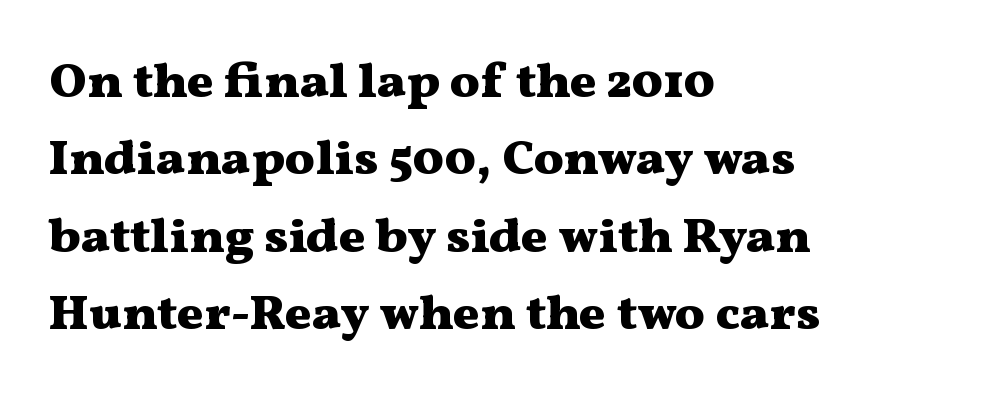
The letters stand straight up with perfectly vertical stems. What kind of face is this? One with serifs. The rendering uses natural spacing where letterforms have individual widths. Which margin do the lines hug? The left one — the right edge is uneven.
